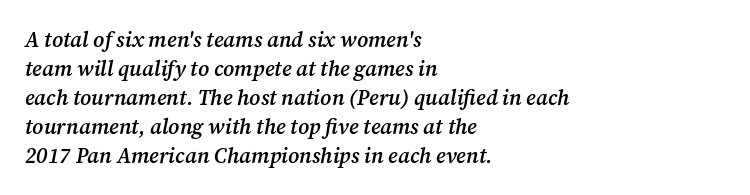
Notice how the passage keeps a crisp vertical edge on the left only. Every character sits at an angle, as italics do. The string is rendered with underlining switched off. Weight: semibold (demi). In terms of letterspacing, this is plain default setting.
